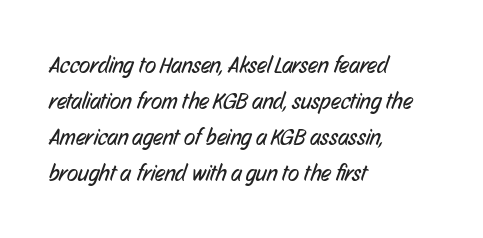
The image shows 23 px text type; set left-aligned, normal line spacing (1.57x), normal letter spacing, not underlined.
